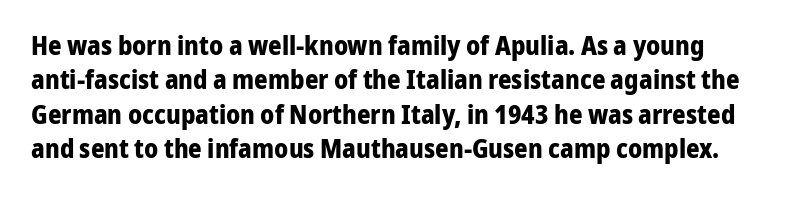
The image shows 26 px bold type, upright; set normal line spacing (1.32x), normal letter spacing, not underlined.
